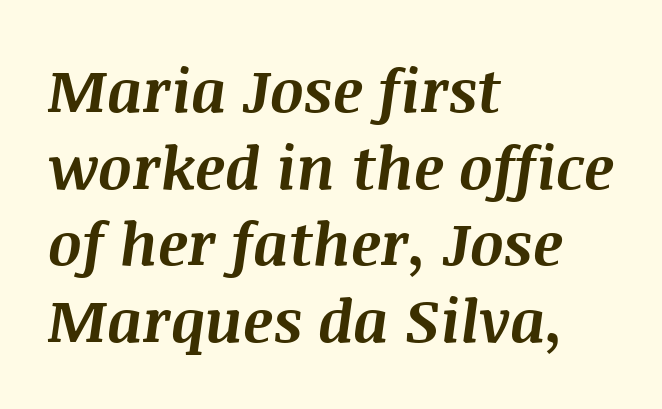
{"italic": "yes", "lean": "right", "slant_degrees": 8, "bold": "yes", "weight": "bold", "width": "normal", "stroke_contrast": "medium", "x_height": "large", "monospaced": "no", "underline": "no", "align": "left", "line_spacing": "normal", "line_spacing_ratio": 1.3, "letter_spacing": "normal", "letter_spacing_em": 0.0, "glyph_px": 59}
